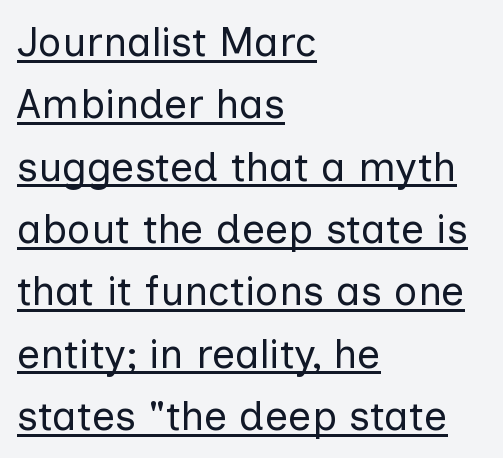
The image shows 41 px regular-weight sans-serif type, upright; set left-aligned, normal line spacing (1.52x), normal letter spacing, underlined; low stroke contrast and a medium x-height.
